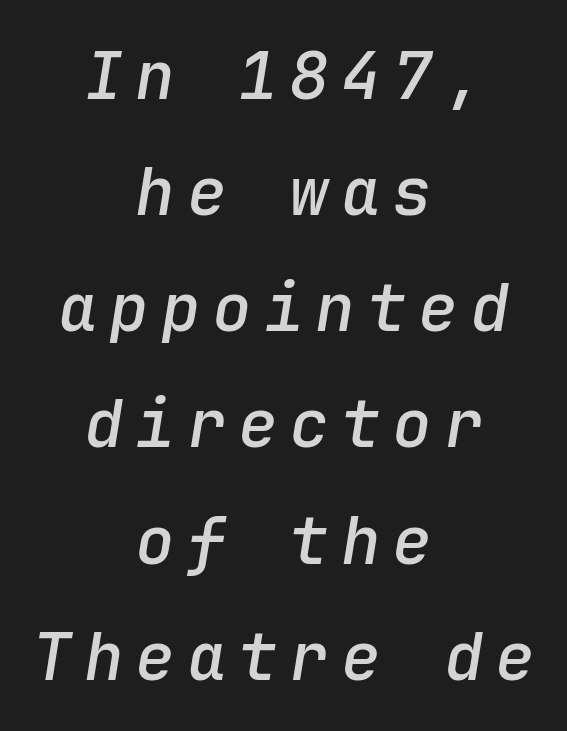
A typesetter would call this monospace, since all characters share one set width. The axis of the letterforms is tilted away from vertical. Moderately thickened strokes mark this as semibold type. Horizontally, the lines are justified to the midpoint only. Beneath every word, the page is bare.
